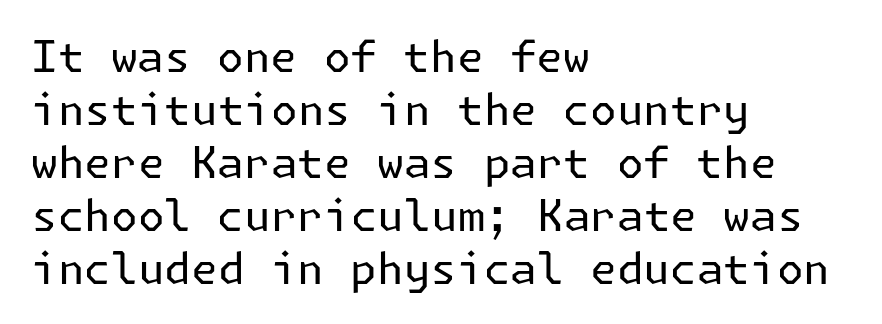
{"serif": "no", "italic": "no", "bold": "no", "weight": "regular", "width": "normal", "stroke_contrast": "low", "x_height": "medium", "underline": "no", "align": "left", "line_spacing_ratio": 1.23, "letter_spacing": "normal", "letter_spacing_em": 0.0, "glyph_px": 43}
